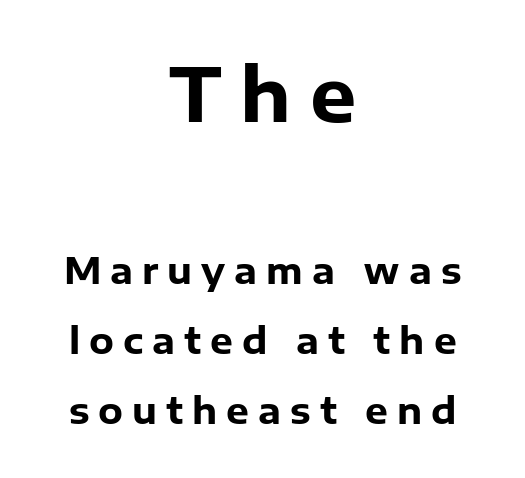
These lines stack symmetrically, like a column narrowing and widening about its center. The baseline area is clear. This is roman type, the default non-slanted kind. You could fit nearly another row in the gap between these rows. Size contrast runs from large at the top to small at the bottom.
